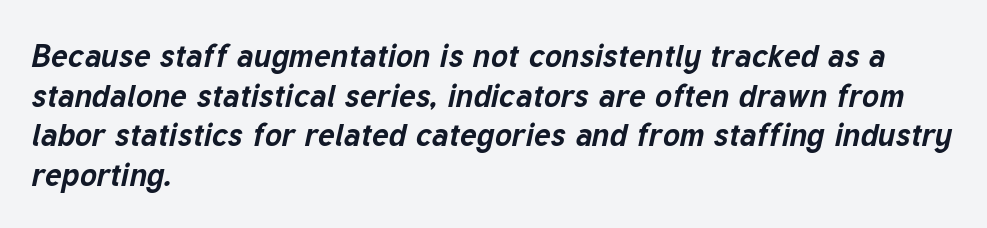
{"italic": "yes", "lean": "right", "slant_degrees": 12, "bold": "yes", "weight": "bold", "width": "normal", "stroke_contrast": "low", "x_height": "medium", "monospaced": "no", "underline": "no", "align": "left", "line_spacing_ratio": 1.24, "letter_spacing": "normal", "letter_spacing_em": 0.0, "glyph_px": 32}
